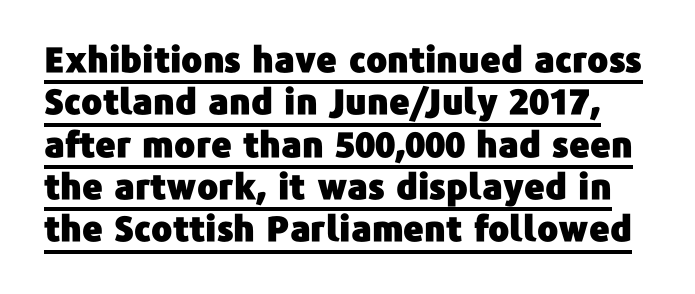
The image shows 35 px sans-serif type, upright; set line spacing 1.21x, normal letter spacing, underlined; low stroke contrast and a medium x-height.
